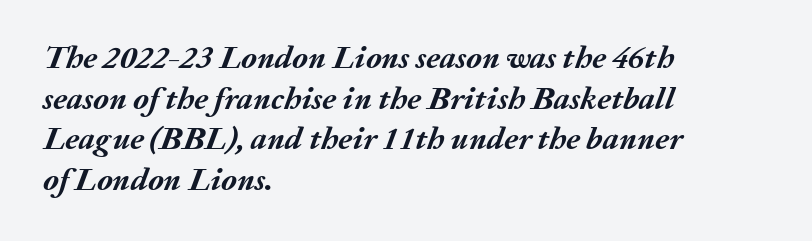
Q: Is the text bold? A: Yes.
Q: Is the text italic (slanted)? A: Yes, it leans right by about 20 degrees.
Q: Is the text underlined? A: No.
Q: How is the paragraph aligned? A: Left-aligned.
Q: Is the spacing between letters normal or unusually wide? A: Normal.
Q: Is the spacing between lines tight, normal or loose? A: Normal.
Q: Width (condensed, normal, or wide)? A: Normal.
Q: Stroke contrast? A: Medium.
Q: x-height? A: Medium.
Q: Monospaced? A: No.
